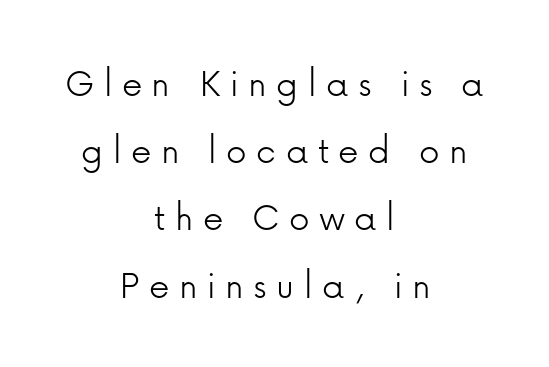
Q: Is the text bold? A: No.
Q: Is the text italic (slanted)? A: No, it is upright.
Q: Is the typeface a serif or a sans-serif typeface? A: Sans-serif.
Q: Is the text underlined? A: No.
Q: How is the paragraph aligned? A: Centered.
Q: Is the spacing between letters normal or unusually wide? A: Unusually wide.
Q: Is the spacing between lines tight, normal or loose? A: Normal.
Q: Width (condensed, normal, or wide)? A: Normal.
Q: Stroke contrast? A: Low.
Q: x-height? A: Medium.
Q: Monospaced? A: No.
